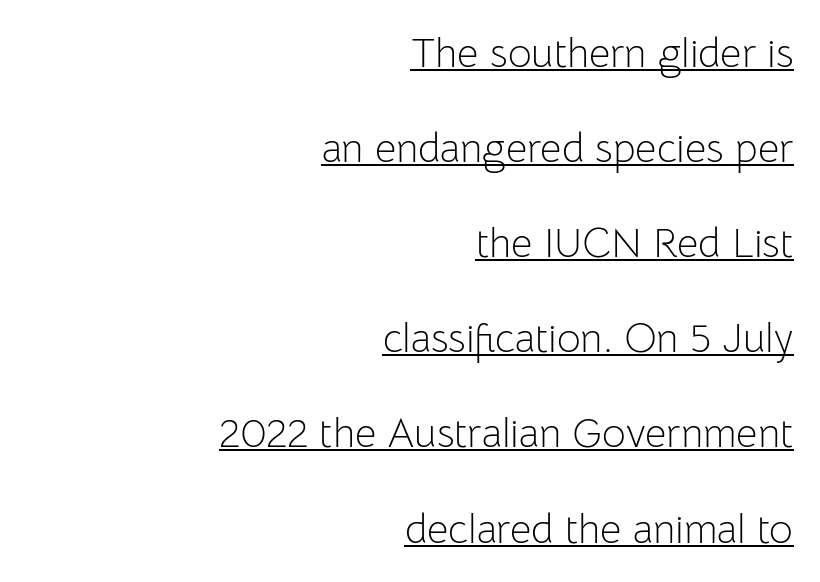
The image shows 41 px light sans-serif type, upright; set right-aligned, loose line spacing (2.32x), normal letter spacing, underlined; low stroke contrast and a medium x-height.
